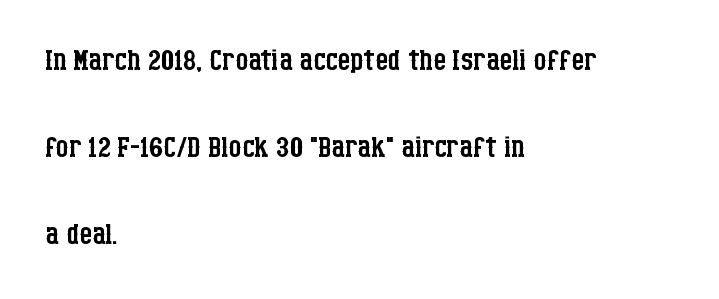
{"serif": "yes", "italic": "no", "bold": "no", "weight": "regular", "width": "condensed", "stroke_contrast": "low", "x_height": "large", "monospaced": "no", "underline": "no", "align": "left", "line_spacing": "loose", "line_spacing_ratio": 2.18, "letter_spacing": "normal", "letter_spacing_em": 0.0, "glyph_px": 40}
